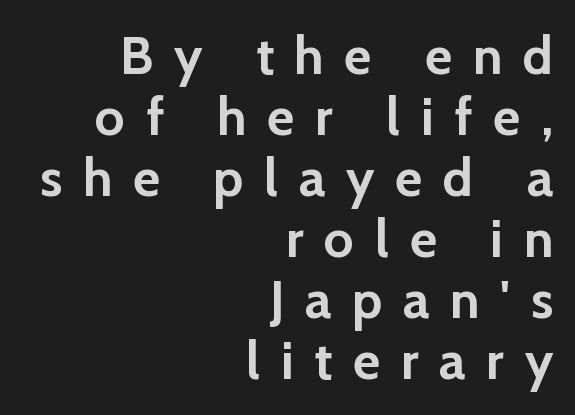
{"serif": "no", "italic": "no", "bold": "yes", "weight": "semibold", "width": "normal", "stroke_contrast": "low", "x_height": "medium", "monospaced": "no", "underline": "no", "align": "right", "line_spacing": "tight", "line_spacing_ratio": 1.15, "letter_spacing": "wide", "letter_spacing_em": 0.39, "glyph_px": 53}
